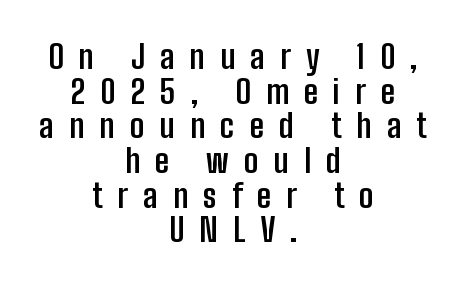
{"serif": "no", "italic": "no", "bold": "yes", "weight": "semibold", "width": "condensed", "stroke_contrast": "low", "x_height": "medium", "monospaced": "no", "underline": "no", "align": "center", "line_spacing": "tight", "line_spacing_ratio": 1.05, "letter_spacing": "wide", "letter_spacing_em": 0.45, "glyph_px": 33}
